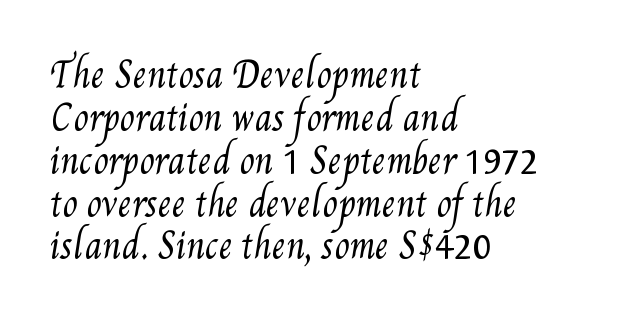
{"bold": "no", "weight": "regular", "width": "condensed", "stroke_contrast": "medium", "x_height": "small", "monospaced": "no", "underline": "no", "align": "left", "line_spacing": "normal", "line_spacing_ratio": 1.26, "letter_spacing": "normal", "letter_spacing_em": 0.0, "glyph_px": 34}
